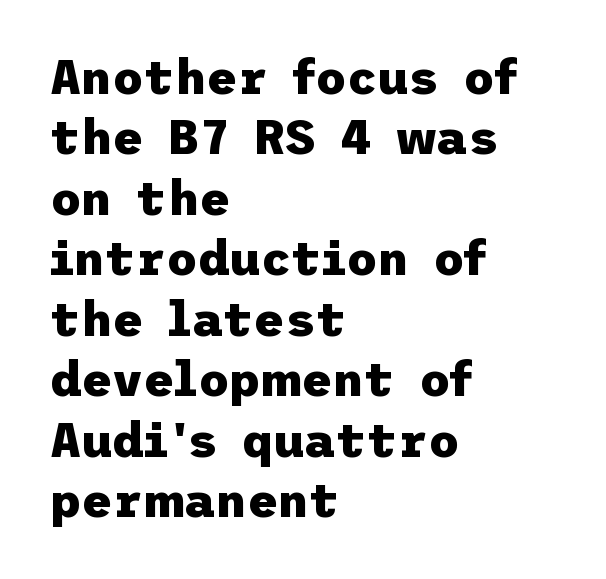
{"serif": "no", "italic": "no", "bold": "yes", "weight": "heavy", "width": "normal", "stroke_contrast": "low", "x_height": "medium", "underline": "no", "align": "left", "line_spacing": "normal", "line_spacing_ratio": 1.26, "letter_spacing": "normal", "letter_spacing_em": 0.0, "glyph_px": 48}
